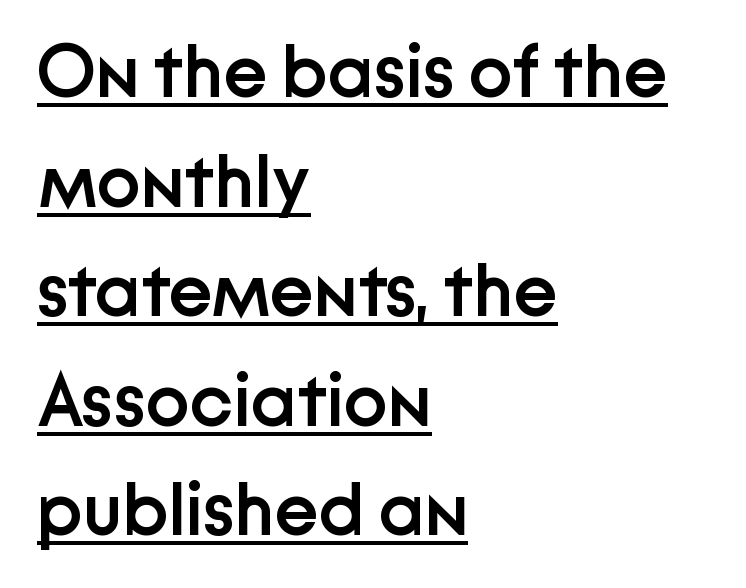
The image shows 74 px semibold sans-serif type, upright; set left-aligned, normal line spacing (1.48x), normal letter spacing, underlined; low stroke contrast and a medium x-height.
